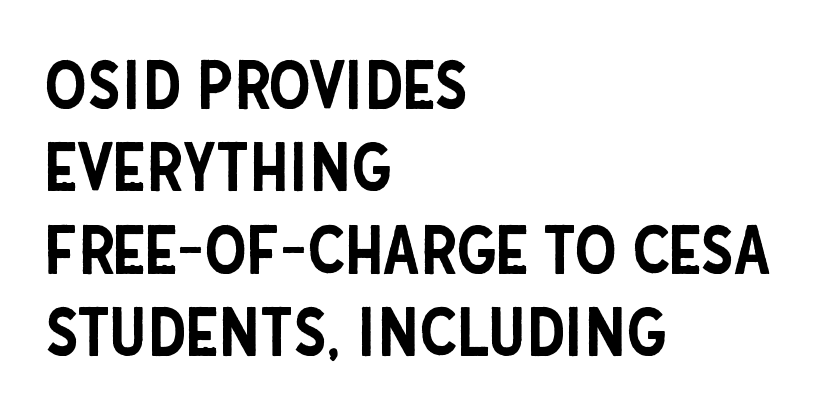
{"serif": "no", "italic": "no", "width": "condensed", "stroke_contrast": "low", "x_height": "large", "monospaced": "no", "underline": "no", "align": "left", "line_spacing_ratio": 1.23, "letter_spacing": "normal", "letter_spacing_em": 0.0, "glyph_px": 67}
